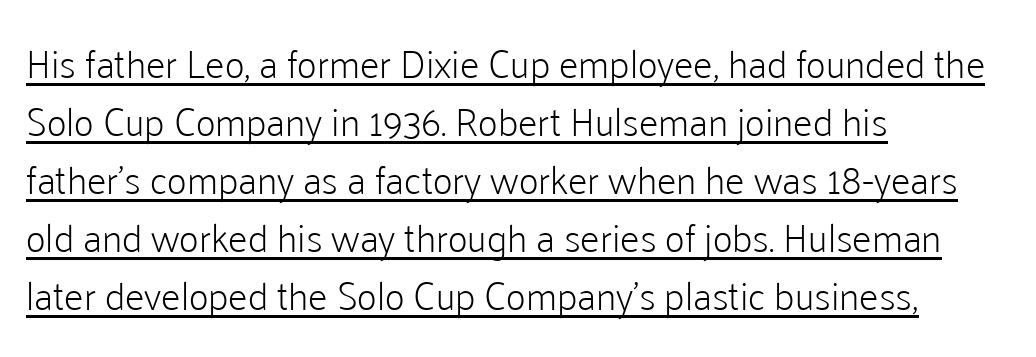
Q: Is the text bold? A: No.
Q: Is the text italic (slanted)? A: No, it is upright.
Q: Is the typeface a serif or a sans-serif typeface? A: Sans-serif.
Q: Is the text underlined? A: Yes.
Q: How is the paragraph aligned? A: Left-aligned.
Q: Is the spacing between letters normal or unusually wide? A: Normal.
Q: Is the spacing between lines tight, normal or loose? A: Normal.
Q: Width (condensed, normal, or wide)? A: Normal.
Q: Stroke contrast? A: Low.
Q: x-height? A: Medium.
Q: Monospaced? A: No.
